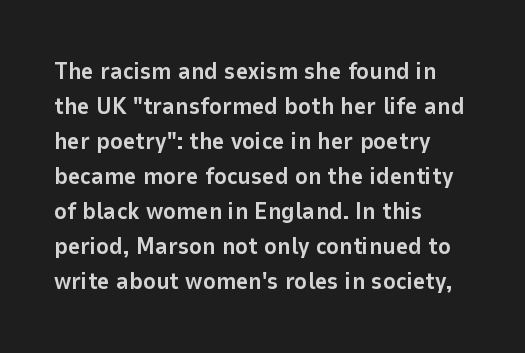
The image shows 24 px bold type, upright; set left-aligned, normal line spacing (1.46x), normal letter spacing, not underlined.
